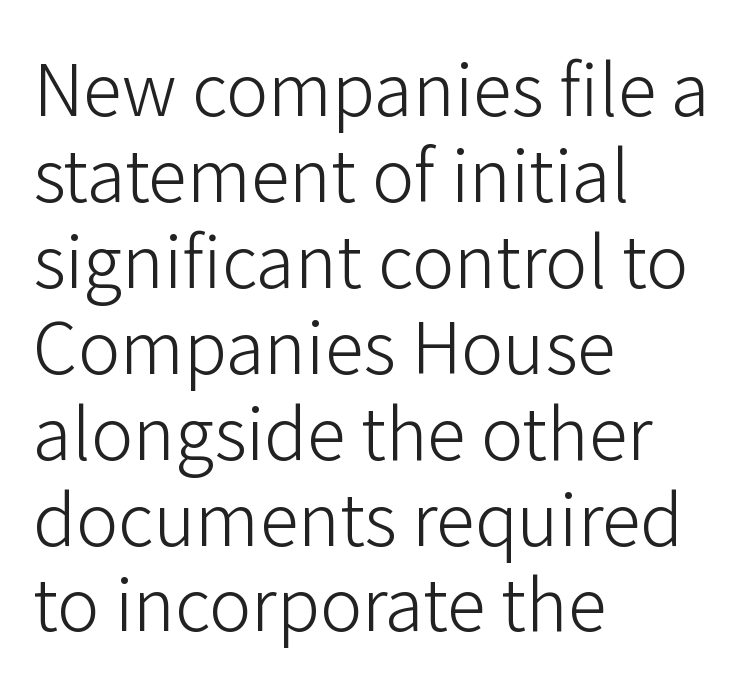
The image shows 71 px light sans-serif type, upright; set left-aligned, line spacing 1.21x, normal letter spacing, not underlined; low stroke contrast and a medium x-height.
